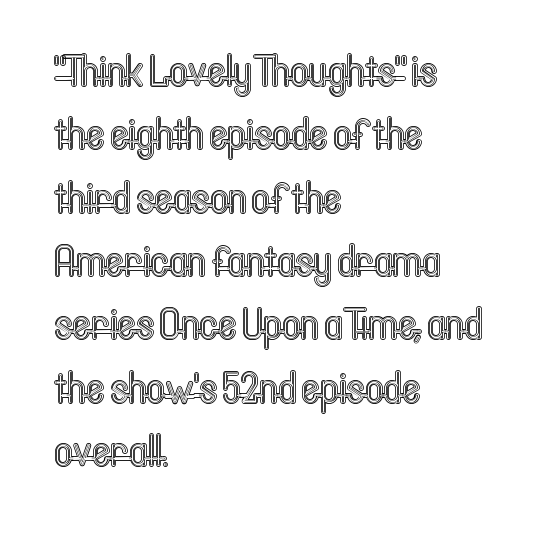
{"italic": "no", "width": "condensed", "x_height": "medium", "monospaced": "no", "underline": "no", "align": "left", "line_spacing": "normal", "line_spacing_ratio": 1.44, "letter_spacing": "normal", "letter_spacing_em": 0.0, "glyph_px": 44}
